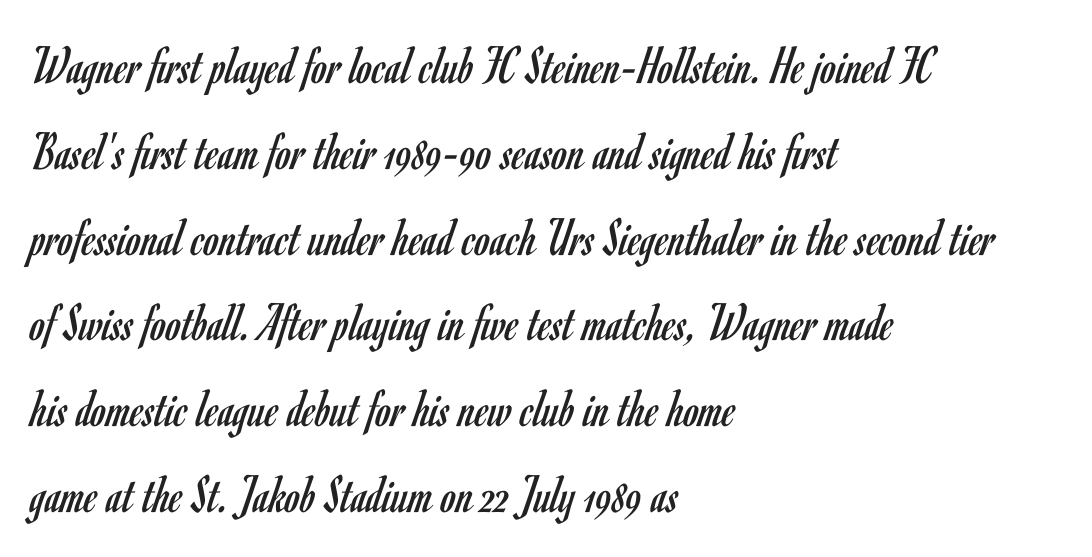
{"serif": "no", "bold": "no", "weight": "regular", "width": "condensed", "stroke_contrast": "low", "x_height": "small", "monospaced": "no", "underline": "no", "align": "left", "line_spacing": "normal", "line_spacing_ratio": 1.56, "letter_spacing": "normal", "letter_spacing_em": 0.0, "glyph_px": 55}
